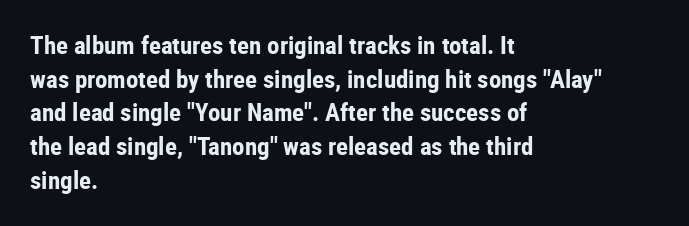
The image shows 25 px bold type, upright; set left-aligned, normal line spacing (1.35x), normal letter spacing, not underlined.
